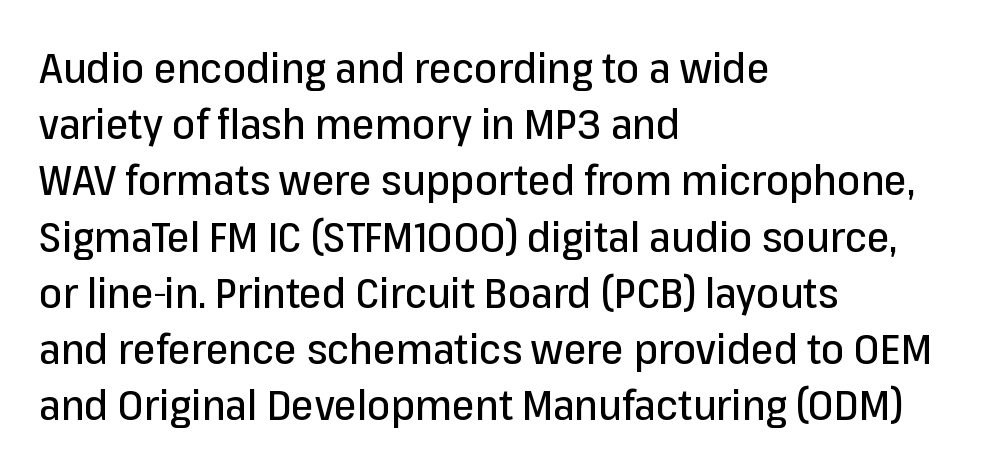
{"serif": "no", "italic": "no", "width": "normal", "stroke_contrast": "low", "x_height": "medium", "monospaced": "no", "underline": "no", "align": "left", "line_spacing": "normal", "line_spacing_ratio": 1.37, "letter_spacing": "normal", "letter_spacing_em": 0.0, "glyph_px": 41}
